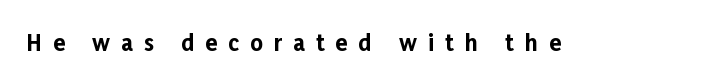
The letters stand upright; this is a roman face. On the weight axis this lands at bold, roughly 700. This rendering features lettering with no underline. Caption: expanded tracking, letters set apart.
